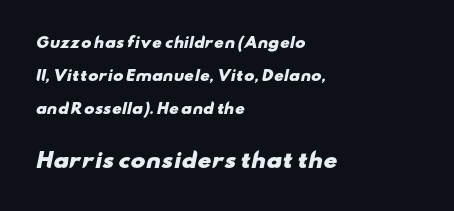
The image shows 20 px bold type; set left-aligned, loose line spacing (2.36x), normal letter spacing, not underlined; the second (bottom) block is 1.43x larger.
